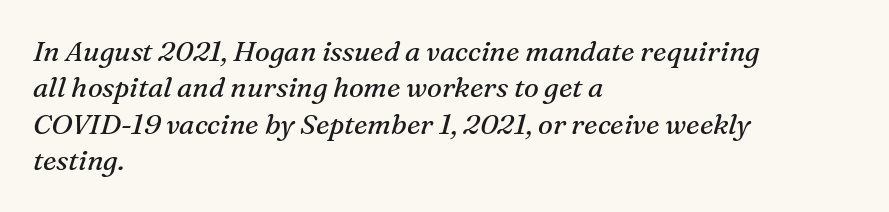
Q: Is the text bold? A: No.
Q: Is the text italic (slanted)? A: Yes, it leans right by about 16 degrees.
Q: Is the typeface a serif or a sans-serif typeface? A: Serif.
Q: Is the text underlined? A: No.
Q: How is the paragraph aligned? A: Left-aligned.
Q: Is the spacing between letters normal or unusually wide? A: Normal.
Q: Is the spacing between lines tight, normal or loose? A: Normal.
Q: Width (condensed, normal, or wide)? A: Normal.
Q: Stroke contrast? A: Medium.
Q: x-height? A: Medium.
Q: Monospaced? A: No.
